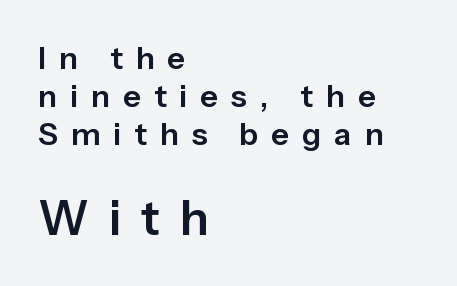
{"serif": "no", "italic": "no", "width": "normal", "stroke_contrast": "low", "x_height": "medium", "monospaced": "no", "underline": "no", "align": "left", "line_spacing_ratio": 1.22, "letter_spacing": "wide", "letter_spacing_em": 0.42, "larger_block": "second", "size_ratio": 1.52, "glyph_px": 47}
